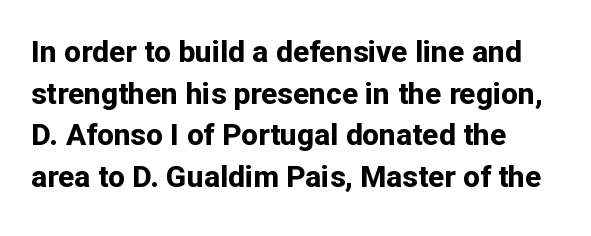
{"serif": "no", "italic": "no", "bold": "yes", "weight": "bold", "width": "normal", "stroke_contrast": "low", "x_height": "medium", "monospaced": "no", "underline": "no", "align": "left", "line_spacing": "normal", "line_spacing_ratio": 1.39, "letter_spacing": "normal", "letter_spacing_em": 0.0, "glyph_px": 30}
